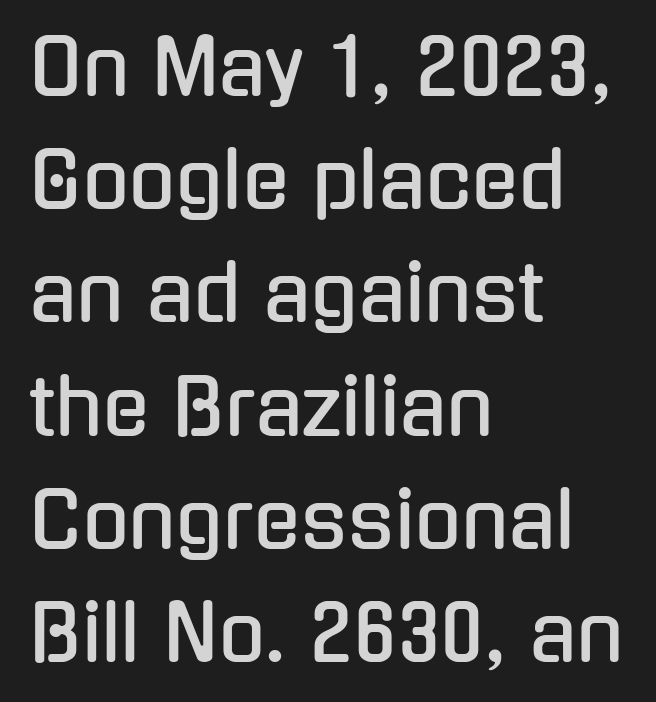
Vertically, the passage feels balanced, rows spaced as you'd expect. Serifs: no, the terminals of the letterforms are clean. The passage shown is not underscored anywhere. Each letter keeps its own natural width here, so spacing adapts to shape.
